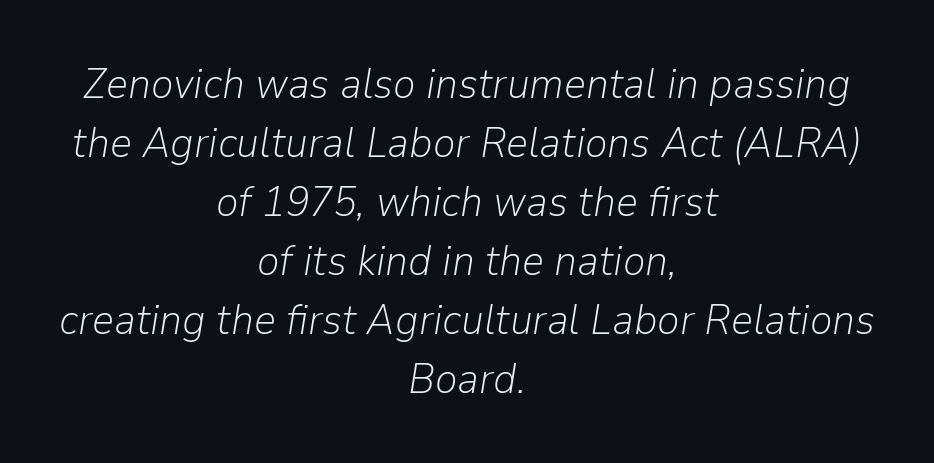
The paragraph has two soft edges and a firm central axis. Ink coverage per letter is moderate at most. Plain, unruled lines of type. Observe the ordinary spacing: letters are neighbours, not strangers. Note the varied advance widths — an 'i' is clearly narrower than an 'm'. The glyphs look as if they've been sheared to an angle.
